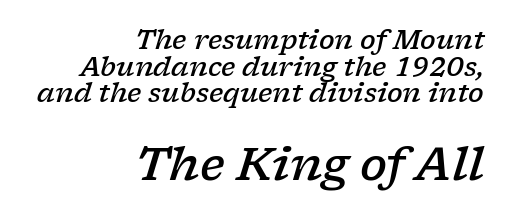
A typesetter would call this proportional, since set widths differ per character. Character size in the trailing block exceeds that of the leading block. Set as a demibold, roughly 600 on the weight scale. In terms of letterspacing, this is plain default setting. The designer dialed line spacing down below the default. The characters display serif detailing at their extremities.
